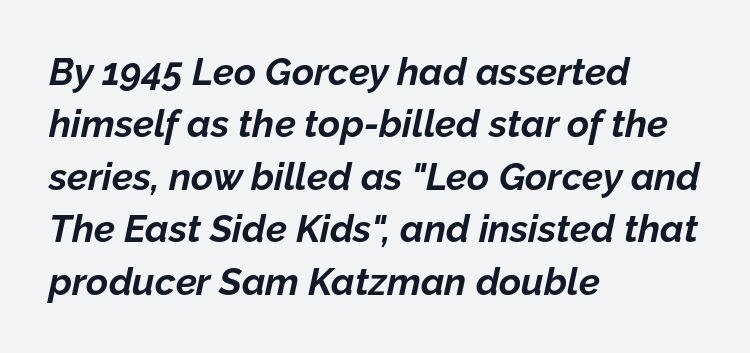
The image shows 38 px bold type, italic (leaning right); set left-aligned, normal line spacing (1.38x), normal letter spacing, not underlined; low stroke contrast and a medium x-height.
